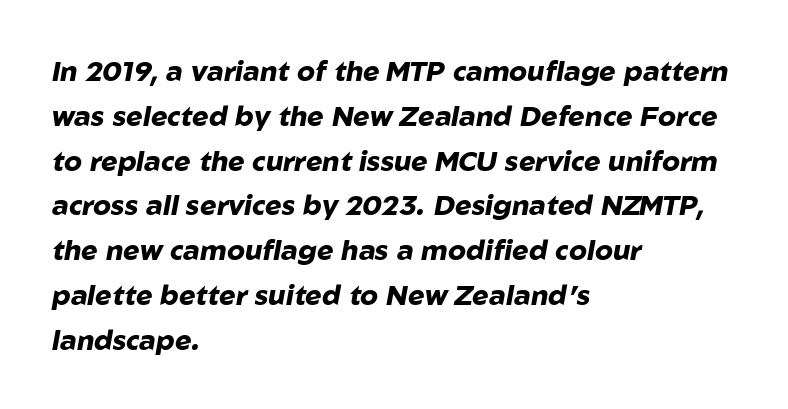
The image shows 28 px heavy type, italic (leaning right); set left-aligned, normal line spacing (1.6x), normal letter spacing, not underlined; low stroke contrast and a medium x-height.
